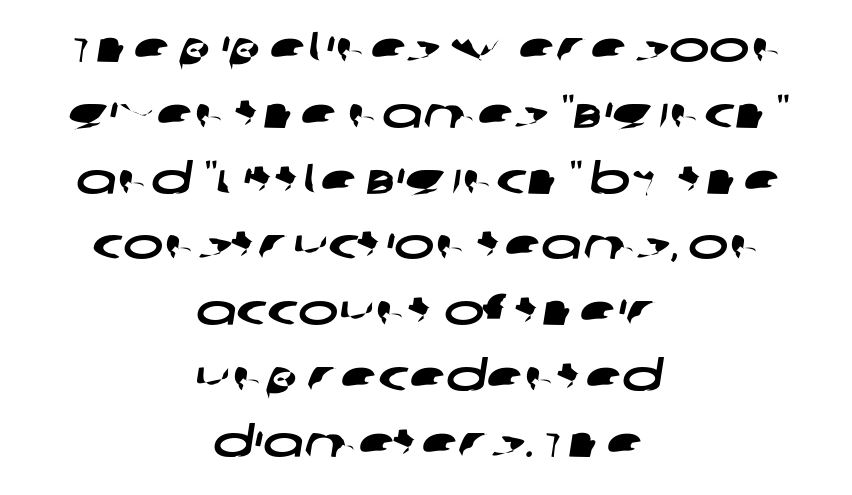
{"serif": "no", "width": "wide", "stroke_contrast": "low", "x_height": "large", "monospaced": "no", "underline": "no", "align": "center", "line_spacing": "normal", "line_spacing_ratio": 1.53, "letter_spacing": "normal", "letter_spacing_em": 0.0, "glyph_px": 43}
